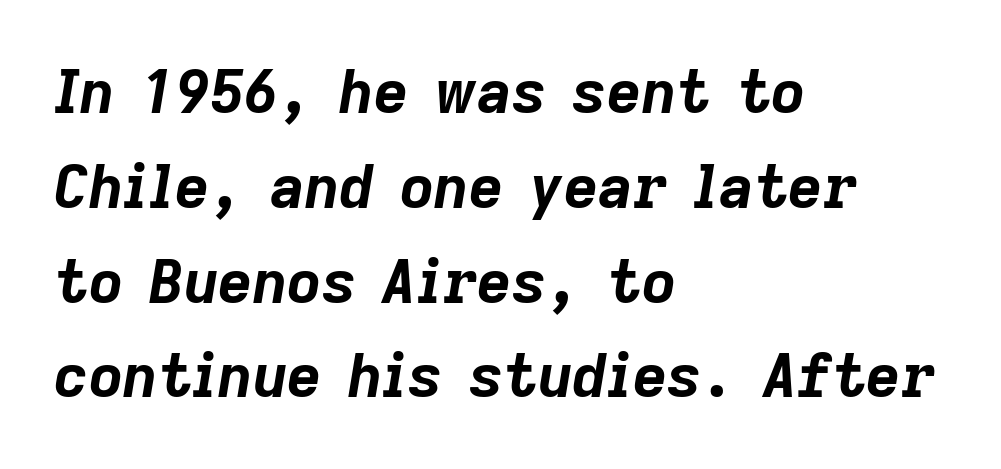
Q: Is the text bold? A: Yes.
Q: Is the text italic (slanted)? A: Yes, it leans right by about 9 degrees.
Q: Is the text underlined? A: No.
Q: How is the paragraph aligned? A: Left-aligned.
Q: Is the spacing between letters normal or unusually wide? A: Normal.
Q: Is the spacing between lines tight, normal or loose? A: Normal.
Q: Width (condensed, normal, or wide)? A: Normal.
Q: Stroke contrast? A: Low.
Q: x-height? A: Medium.
Q: Monospaced? A: No.
